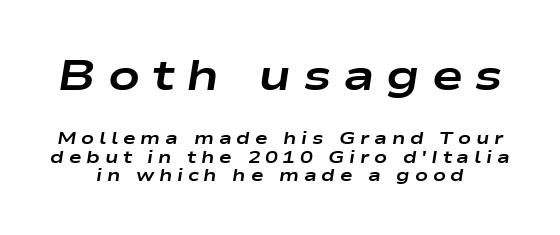
The image shows 42 px bold, wide type, italic (leaning right); set tight line spacing (1.09x), unusually wide letter spacing (+0.28 em), not underlined; the first (top) block is 2.47x larger; low stroke contrast and a medium x-height.
